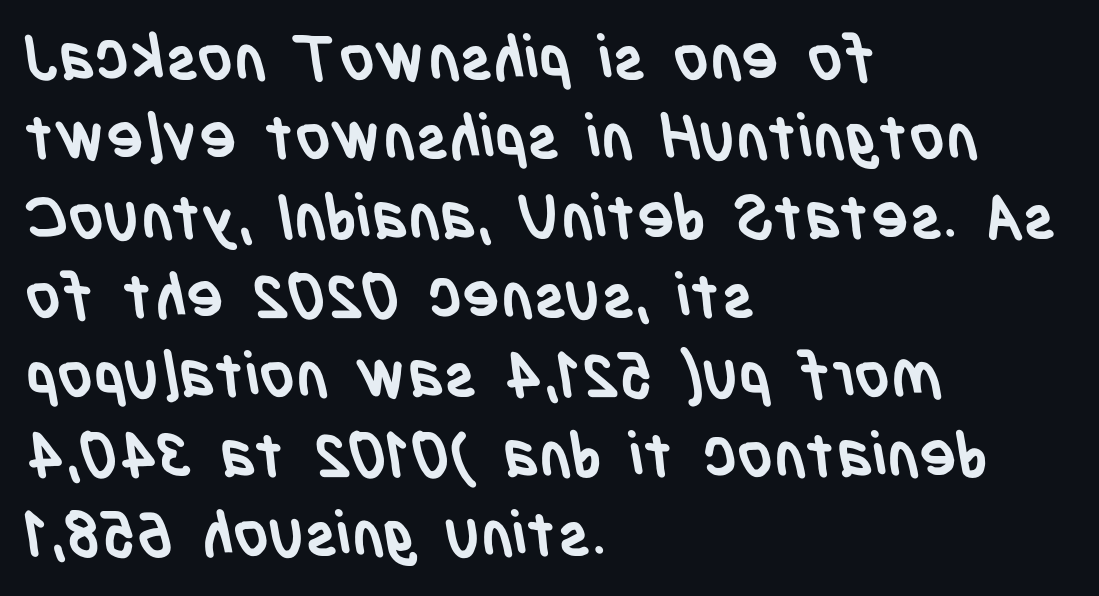
Q: Is the text bold? A: Yes.
Q: Is the typeface a serif or a sans-serif typeface? A: Sans-serif.
Q: Is the text underlined? A: No.
Q: How is the paragraph aligned? A: Left-aligned.
Q: Is the spacing between letters normal or unusually wide? A: Normal.
Q: Is the spacing between lines tight, normal or loose? A: Normal.
Q: Width (condensed, normal, or wide)? A: Condensed.
Q: Stroke contrast? A: Low.
Q: x-height? A: Large.
Q: Monospaced? A: No.
